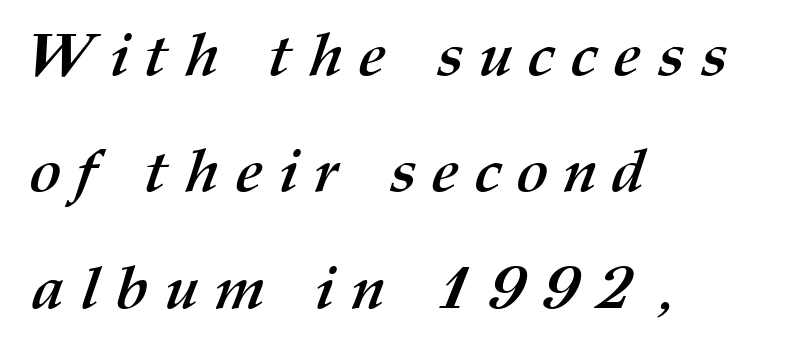
{"bold": "yes", "weight": "semibold", "width": "normal", "stroke_contrast": "medium", "x_height": "medium", "monospaced": "no", "underline": "no", "align": "left", "line_spacing": "loose", "line_spacing_ratio": 1.94, "letter_spacing": "wide", "letter_spacing_em": 0.27, "glyph_px": 60}
